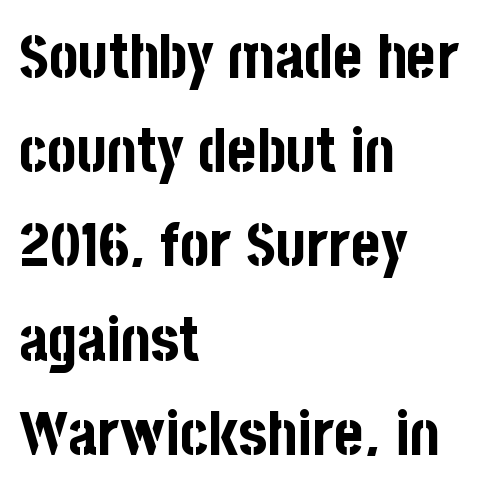
Q: Is the text bold? A: Yes.
Q: Is the text italic (slanted)? A: No, it is upright.
Q: Is the typeface a serif or a sans-serif typeface? A: Sans-serif.
Q: Is the text underlined? A: No.
Q: How is the paragraph aligned? A: Left-aligned.
Q: Is the spacing between letters normal or unusually wide? A: Normal.
Q: Is the spacing between lines tight, normal or loose? A: Normal.
Q: Width (condensed, normal, or wide)? A: Condensed.
Q: Stroke contrast? A: Low.
Q: x-height? A: Large.
Q: Monospaced? A: No.
